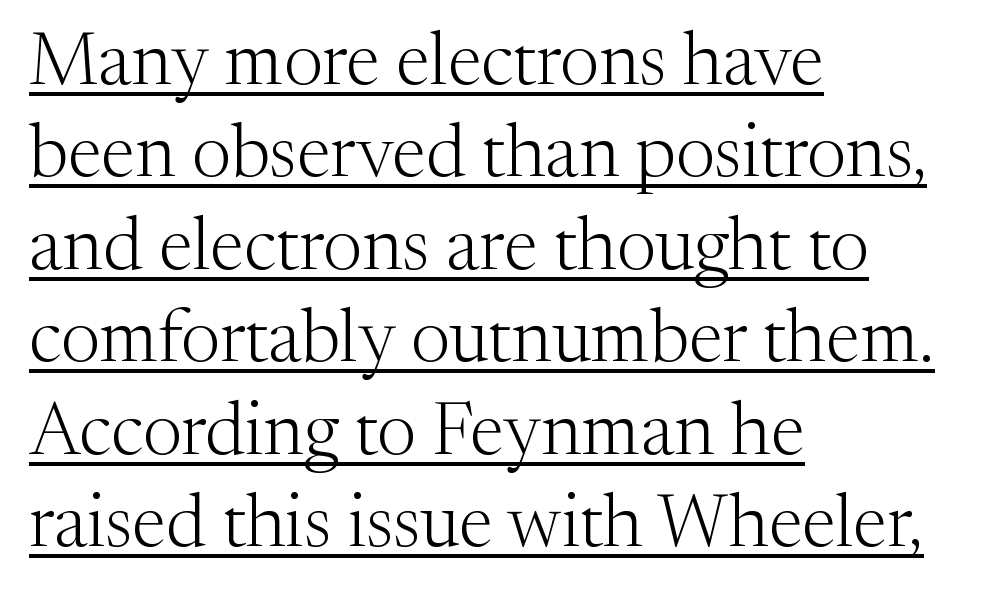
The image shows 74 px light serif type, upright; set left-aligned, normal line spacing (1.25x), normal letter spacing, underlined; medium stroke contrast and a medium x-height.
